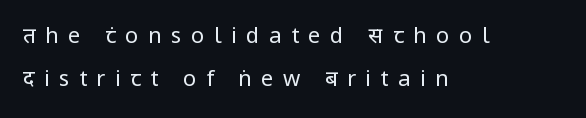
The image shows 22 px text type, upright; set left-aligned, loose line spacing (1.94x), unusually wide letter spacing (+0.43 em), not underlined.
